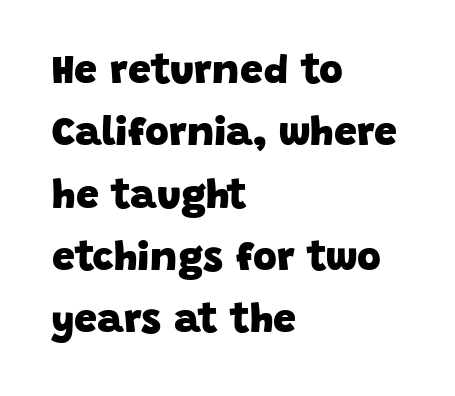
Q: Is the text bold? A: Yes.
Q: Is the typeface a serif or a sans-serif typeface? A: Sans-serif.
Q: Is the text underlined? A: No.
Q: How is the paragraph aligned? A: Left-aligned.
Q: Is the spacing between letters normal or unusually wide? A: Normal.
Q: Is the spacing between lines tight, normal or loose? A: Normal.
Q: Width (condensed, normal, or wide)? A: Normal.
Q: Stroke contrast? A: Low.
Q: x-height? A: Large.
Q: Monospaced? A: No.
